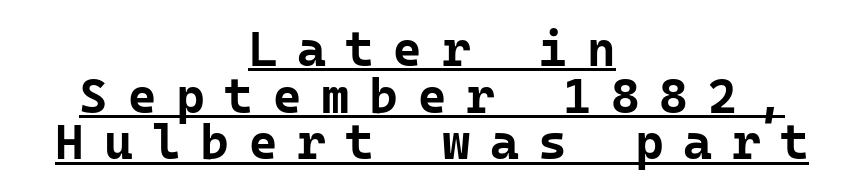
{"serif": "no", "italic": "no", "bold": "yes", "weight": "bold", "width": "normal", "stroke_contrast": "low", "x_height": "medium", "underline": "yes", "align": "center", "line_spacing": "tight", "line_spacing_ratio": 0.95, "letter_spacing": "wide", "letter_spacing_em": 0.4, "glyph_px": 49}
